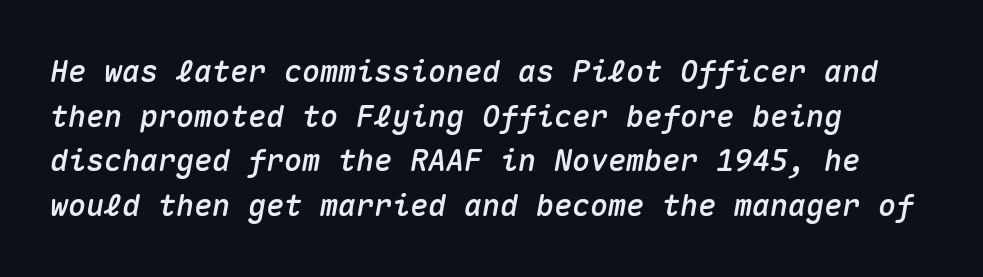
The image shows 30 px text type, italic (leaning right), monospaced; set left-aligned, normal line spacing (1.49x), normal letter spacing, not underlined; medium stroke contrast and a medium x-height.
